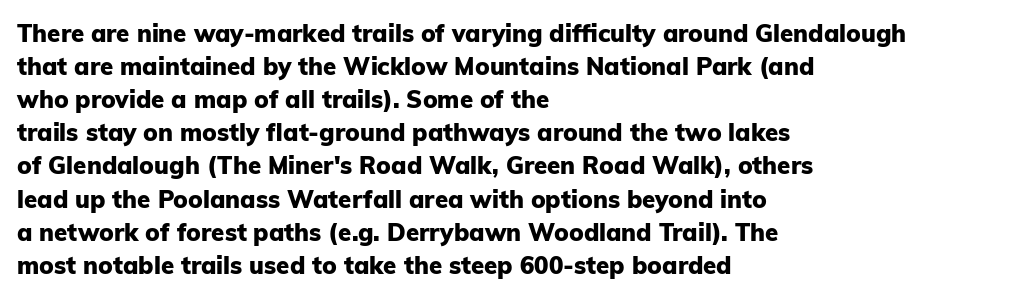
These lines keep a tight, regular rhythm from letter to letter. Heavy-handed strokes throughout: this text is bold. A normal amount of white space separates one row of letters from the next. The font's upright variant was chosen for this text. The string is rendered with underlining switched off. Which margin do the lines hug? The left one — the right edge is uneven.
